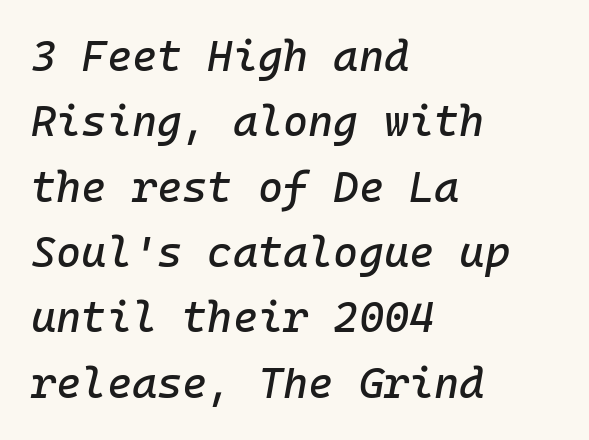
The paragraph has a hard left edge and a soft right edge. The rendering applies a slant to the glyphs. Each row of text sits above clean, open space. If you measured baseline to baseline, you'd find a middling distance. Short note: letters normally spaced. Here the designer chose a console-style face with uniform glyph widths.
